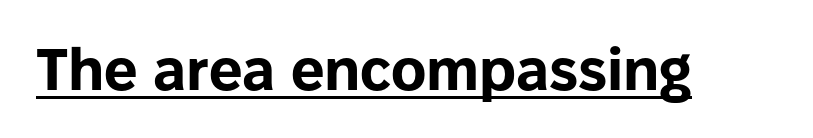
The image shows 59 px bold sans-serif type, upright; set normal letter spacing, underlined; low stroke contrast and a medium x-height.
